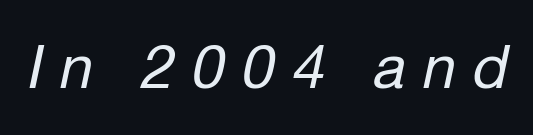
{"italic": "yes", "lean": "right", "slant_degrees": 12, "bold": "no", "weight": "regular", "width": "normal", "stroke_contrast": "low", "x_height": "medium", "monospaced": "no", "underline": "no", "letter_spacing": "wide", "letter_spacing_em": 0.28, "glyph_px": 60}
